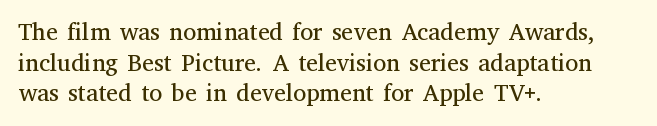
Is the type heavy? It reads as light-to-regular instead. Leftover space on each line is placed entirely after the last word. Characters follow at the spacing the type designer built in. The passage shown stacks its lines at a standard gap.
